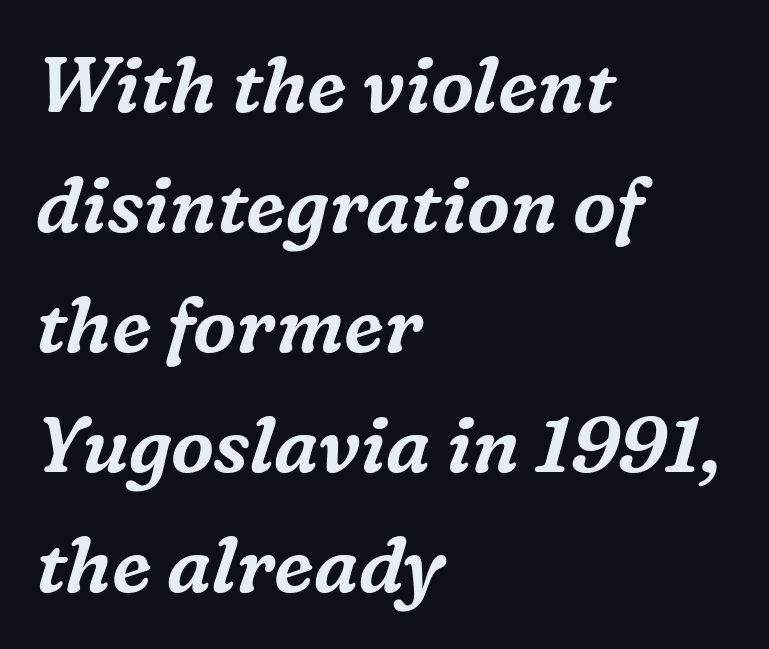
Q: Is the text italic (slanted)? A: Yes, it leans right by about 16 degrees.
Q: Is the typeface a serif or a sans-serif typeface? A: Serif.
Q: Is the text underlined? A: No.
Q: How is the paragraph aligned? A: Left-aligned.
Q: Is the spacing between letters normal or unusually wide? A: Normal.
Q: Is the spacing between lines tight, normal or loose? A: Normal.
Q: Width (condensed, normal, or wide)? A: Normal.
Q: Stroke contrast? A: Medium.
Q: x-height? A: Medium.
Q: Monospaced? A: No.
